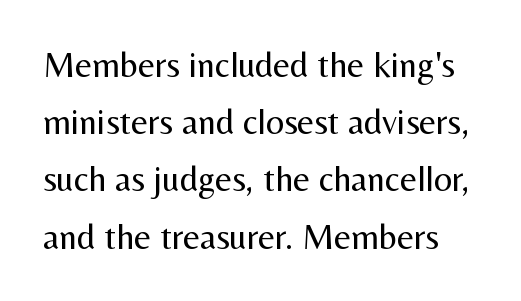
Q: Is the text bold? A: No.
Q: Is the text italic (slanted)? A: No, it is upright.
Q: Is the typeface a serif or a sans-serif typeface? A: Sans-serif.
Q: Is the text underlined? A: No.
Q: Is the spacing between letters normal or unusually wide? A: Normal.
Q: Is the spacing between lines tight, normal or loose? A: Normal.
Q: Width (condensed, normal, or wide)? A: Normal.
Q: Stroke contrast? A: Medium.
Q: x-height? A: Medium.
Q: Monospaced? A: No.
